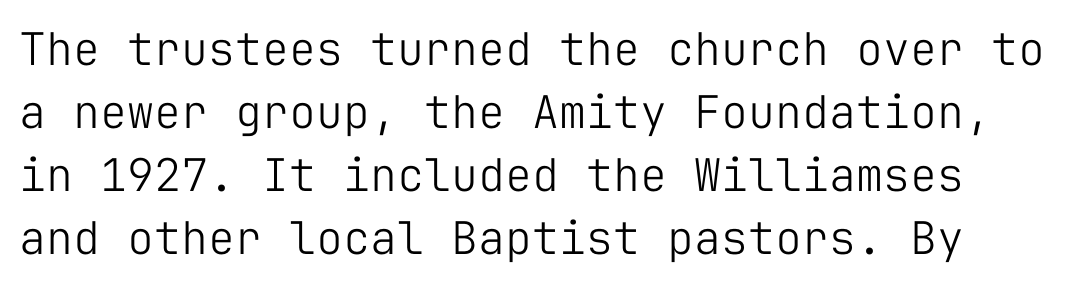
The image shows 45 px light sans-serif type, upright, monospaced; set normal line spacing (1.4x), normal letter spacing, not underlined; low stroke contrast and a medium x-height.
